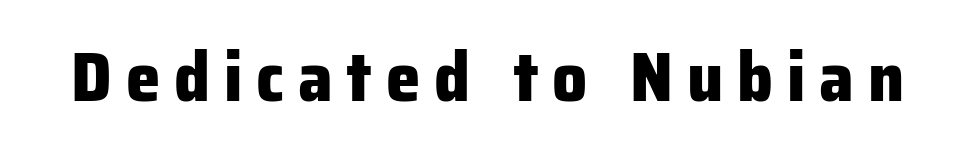
The image shows 69 px heavy sans-serif type, upright; set unusually wide letter spacing (+0.2 em), not underlined; low stroke contrast and a medium x-height.
